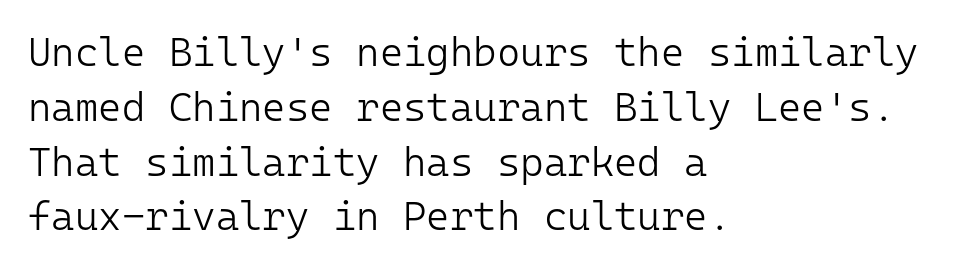
The image shows 40 px light sans-serif type, upright, monospaced; set left-aligned, normal line spacing (1.37x), normal letter spacing, not underlined; low stroke contrast and a medium x-height.
